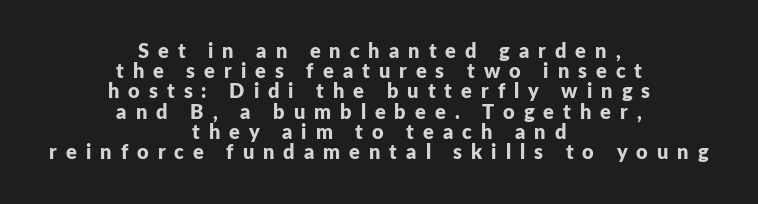
The letterforms stand isolated, each surrounded by extra space. Teacher's note: observe the equal gaps on both sides — that is centered alignment. Very little white space separates one row of letters from the next. Every stem runs plumb, perpendicular to the baseline. Every letter is thick-stroked: bold, no question.
